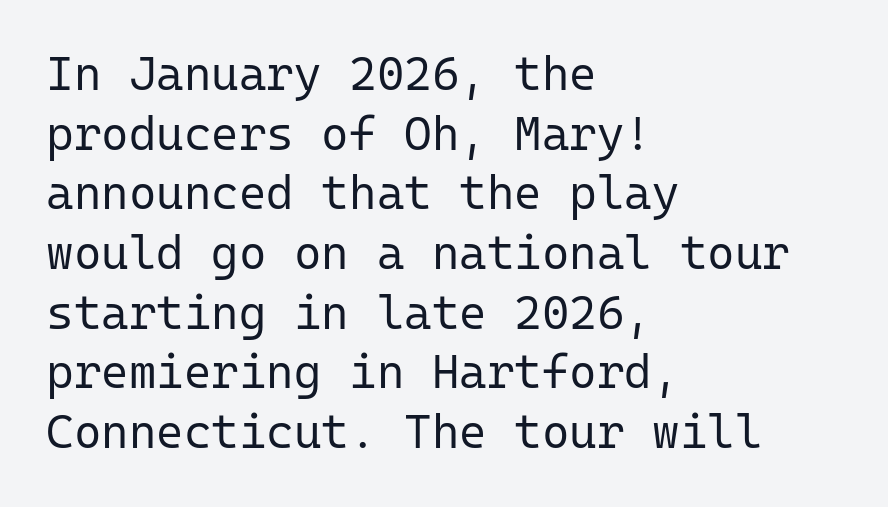
This is the regular roman posture of the typeface. Is the block centered? No — it sits flush against the left margin. Vertical stems look standard width or narrower in stroke. Lines of text with bare space underneath.
